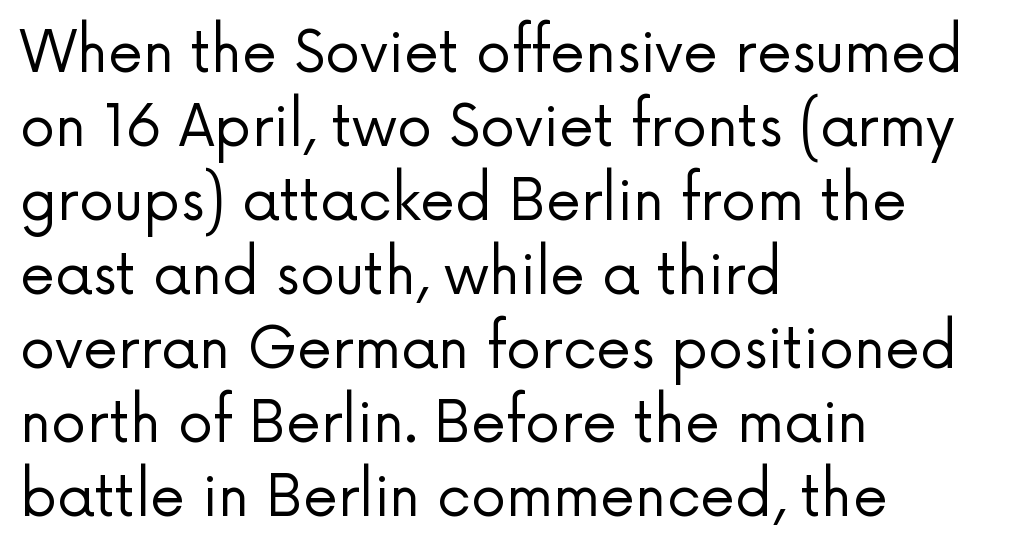
The image shows 56 px regular-weight sans-serif type, upright; set left-aligned, normal line spacing (1.32x), normal letter spacing, not underlined; low stroke contrast and a medium x-height.
